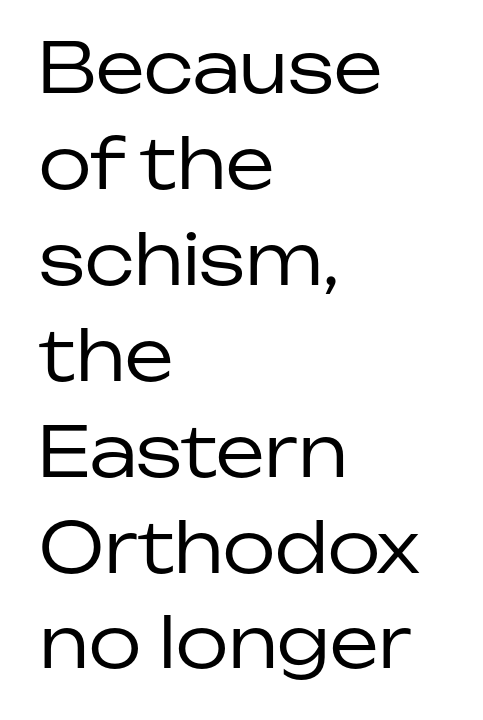
Q: Is the text bold? A: No.
Q: Is the text italic (slanted)? A: No, it is upright.
Q: Is the typeface a serif or a sans-serif typeface? A: Sans-serif.
Q: Is the text underlined? A: No.
Q: How is the paragraph aligned? A: Left-aligned.
Q: Is the spacing between letters normal or unusually wide? A: Normal.
Q: Is the spacing between lines tight, normal or loose? A: Normal.
Q: Width (condensed, normal, or wide)? A: Normal.
Q: Stroke contrast? A: Low.
Q: x-height? A: Medium.
Q: Monospaced? A: No.
